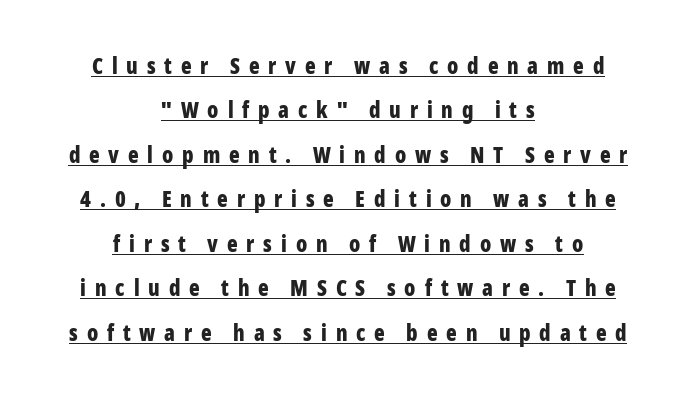
{"italic": "no", "bold": "yes", "underline": "yes", "align": "center", "line_spacing": "loose", "line_spacing_ratio": 2.02, "letter_spacing": "wide", "letter_spacing_em": 0.4, "glyph_px": 22}
